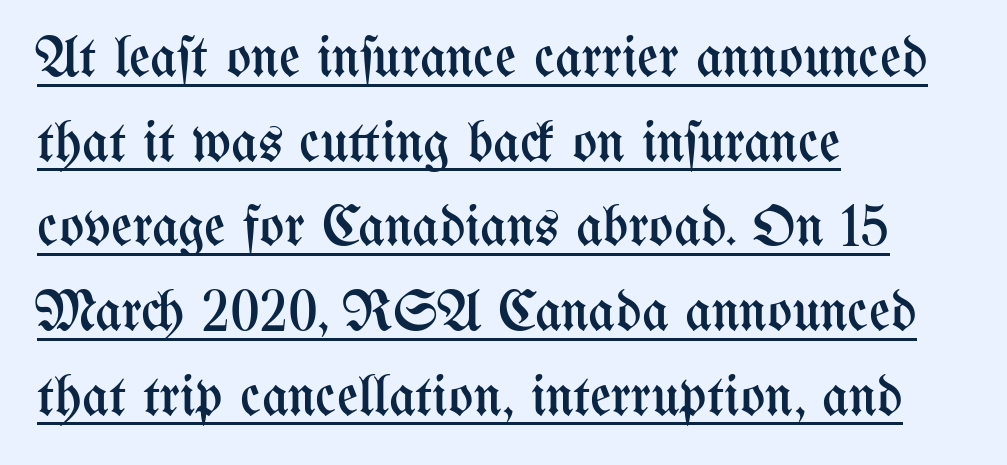
Casual observation: everything's shoved over to the left. The typography opts for an upright posture over an oblique one. This is not heavy type; no bold has been used. Each line of the rendering has a horizontal stroke beneath the glyphs. There is no visible air inserted between adjacent glyphs. These lines are rendered in a variable-pitch font.
